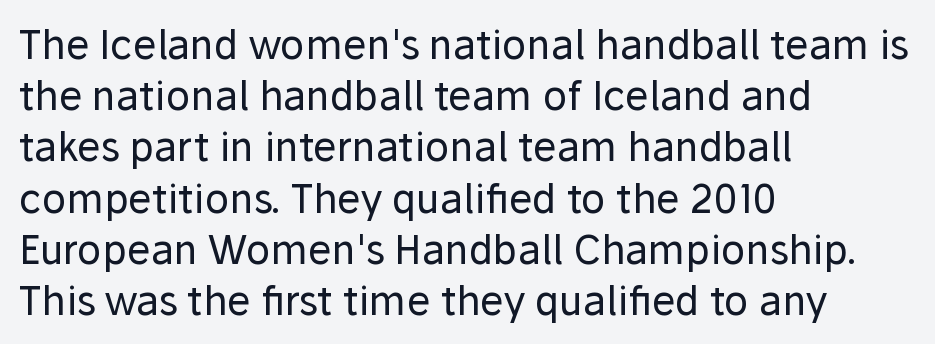
Horizontal alignment here is leftward, the default for most running prose. Evenly set lines give the paragraph a standard silhouette. Plain, unruled lines of type. The axis of the letterforms is exactly vertical.
